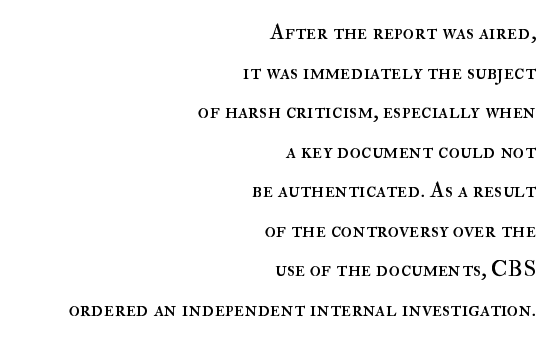
{"italic": "no", "bold": "no", "underline": "no", "align": "right", "line_spacing_ratio": 1.72, "letter_spacing": "normal", "letter_spacing_em": 0.0, "glyph_px": 23}
